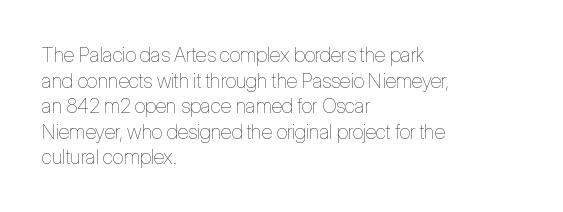
The image shows 20 px text type, upright; set left-aligned, normal line spacing (1.28x), normal letter spacing, not underlined.
